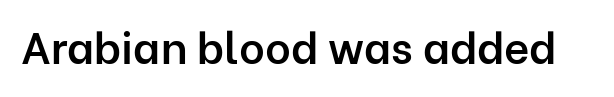
The image shows 44 px semibold sans-serif type, upright; set normal letter spacing, not underlined; low stroke contrast and a medium x-height.
